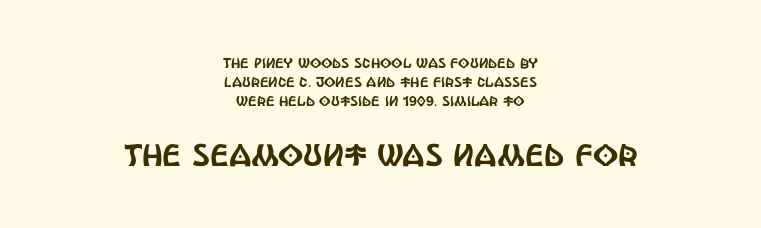
Looks like regular typesetting: each glyph gets only the width it needs. In terms of leading, this rendering sits right in the middle. The compositor balanced each line on the midline. Nothing unusual about the tracking: characters are spaced as the font intends.
